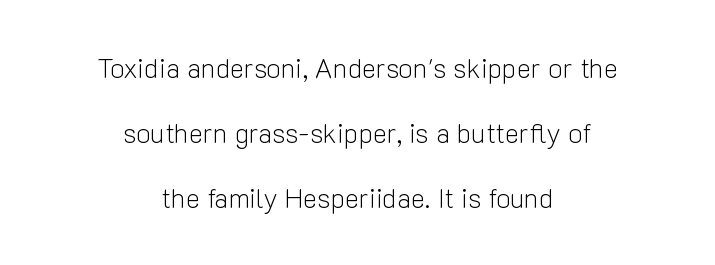
Q: Is the text bold? A: No.
Q: Is the text italic (slanted)? A: No, it is upright.
Q: Is the text underlined? A: No.
Q: How is the paragraph aligned? A: Centered.
Q: Is the spacing between letters normal or unusually wide? A: Normal.
Q: Is the spacing between lines tight, normal or loose? A: Loose.
